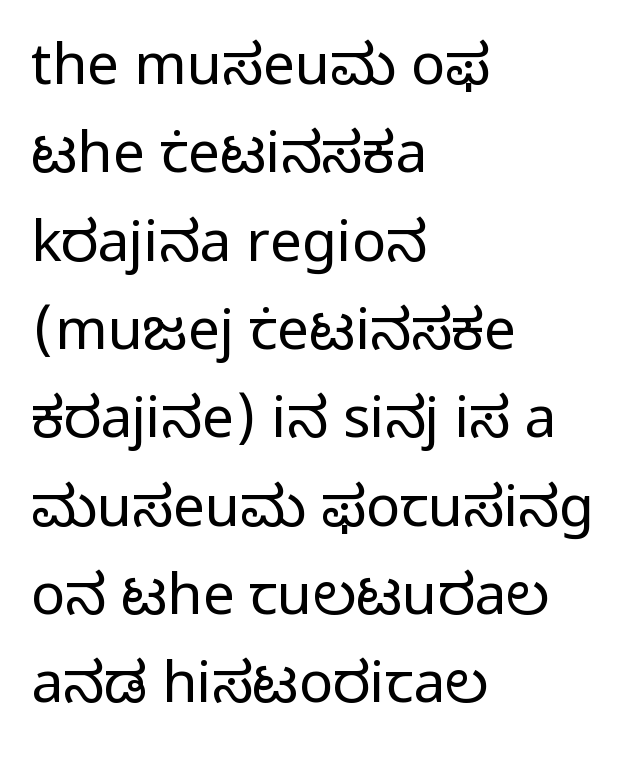
The image shows 57 px regular-weight sans-serif type, upright; set left-aligned, normal line spacing (1.55x), normal letter spacing, not underlined; low stroke contrast and a medium x-height.
